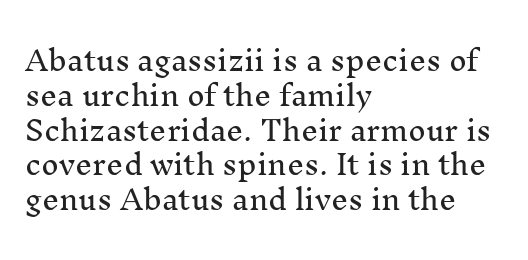
Students, observe: this is what conventionally led text looks like. This sample uses plain, unmodified letter spacing. Nobody drew a line under any word here. The typesetter chose a ragged-right arrangement here. Style check: upright.
